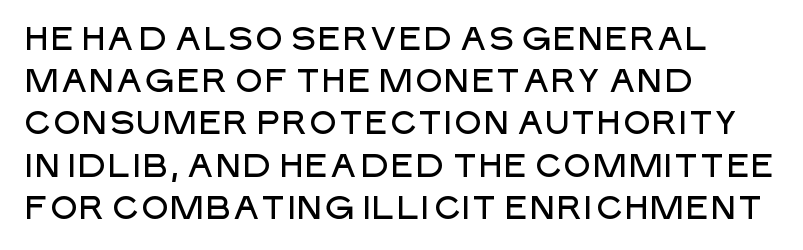
{"serif": "no", "italic": "no", "width": "normal", "stroke_contrast": "low", "x_height": "large", "monospaced": "no", "underline": "no", "align": "left", "line_spacing": "normal", "line_spacing_ratio": 1.32, "letter_spacing": "normal", "letter_spacing_em": 0.0, "glyph_px": 32}
